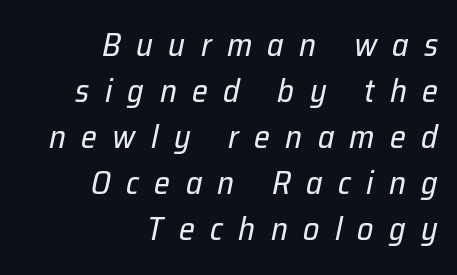
{"italic": "yes", "lean": "right", "slant_degrees": 12, "bold": "no", "weight": "regular", "width": "normal", "stroke_contrast": "low", "x_height": "medium", "monospaced": "no", "underline": "no", "align": "right", "line_spacing": "normal", "line_spacing_ratio": 1.44, "letter_spacing": "wide", "letter_spacing_em": 0.48, "glyph_px": 32}
